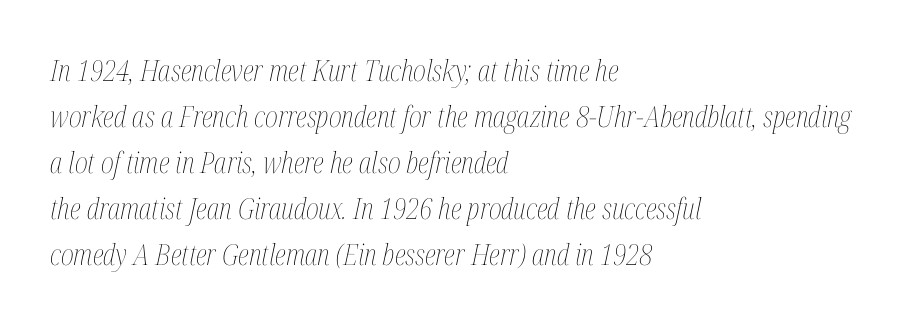
The image shows 29 px thin, condensed type, italic (leaning right); set left-aligned, normal line spacing (1.59x), normal letter spacing, not underlined; medium stroke contrast and a medium x-height.
